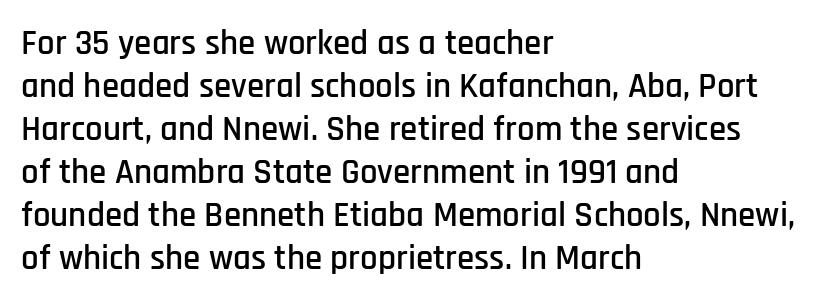
The image shows 35 px condensed sans-serif type, upright; set left-aligned, line spacing 1.23x, normal letter spacing, not underlined; low stroke contrast and a large x-height.
